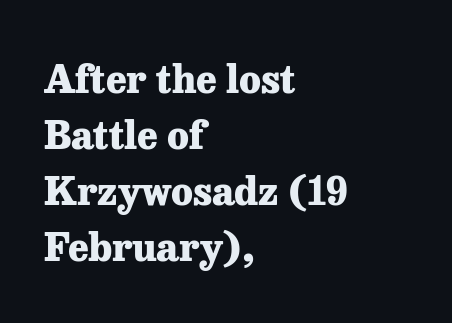
Each row of text sits above clean, open space. The rag falls on the right side of this text block. Tracking here is standard; glyphs follow each other at the usual distance. Rows of type keep a routine distance in the vertical direction.
